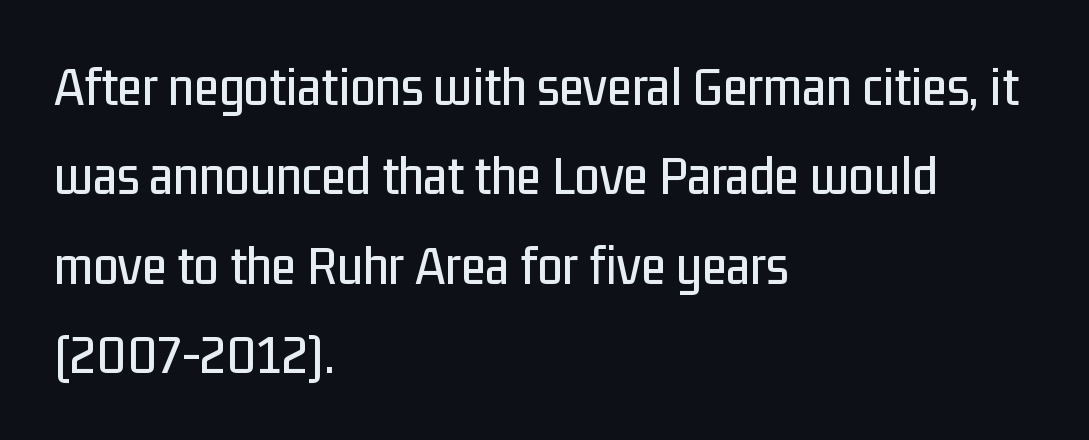
Clear beneath every line of the passage. Default kerning and tracking; the words read as compact shapes. The typeface chosen for these lines omits serifs. Students, observe: this is what conventionally led text looks like. Every row of glyphs begins at an identical x-position on the left. This sample uses an upright cut, with every glyph sitting square on the baseline.
